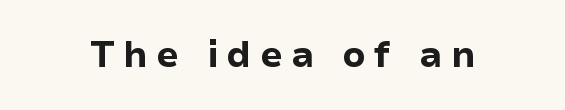
{"serif": "no", "italic": "no", "bold": "yes", "weight": "bold", "width": "normal", "stroke_contrast": "low", "x_height": "medium", "monospaced": "no", "underline": "no", "letter_spacing": "wide", "letter_spacing_em": 0.23, "glyph_px": 36}
